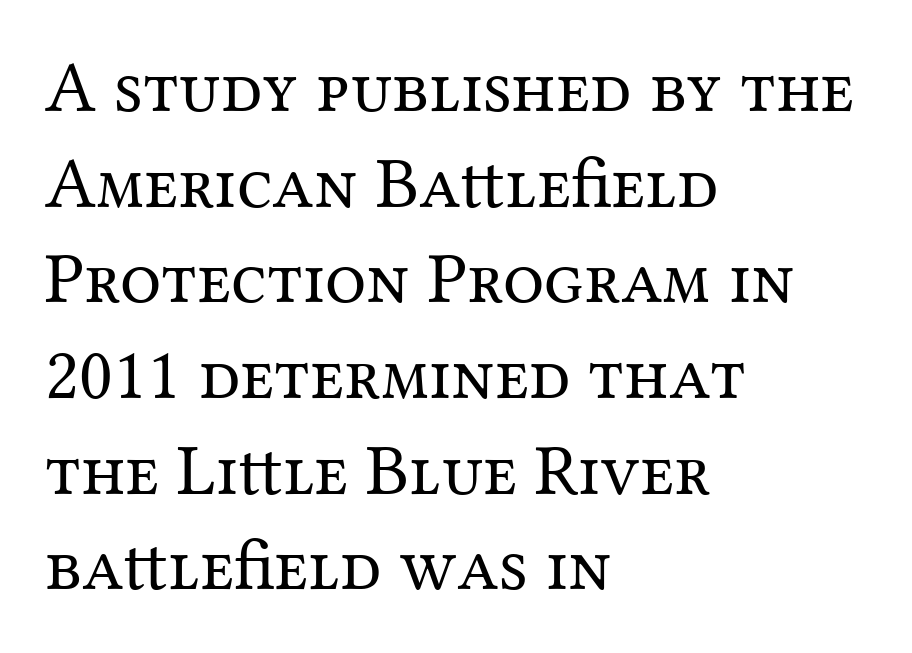
Q: Is the text bold? A: No.
Q: Is the text italic (slanted)? A: No, it is upright.
Q: Is the typeface a serif or a sans-serif typeface? A: Serif.
Q: Is the text underlined? A: No.
Q: How is the paragraph aligned? A: Left-aligned.
Q: Is the spacing between letters normal or unusually wide? A: Normal.
Q: Is the spacing between lines tight, normal or loose? A: Normal.
Q: Width (condensed, normal, or wide)? A: Normal.
Q: Stroke contrast? A: Medium.
Q: x-height? A: Medium.
Q: Monospaced? A: No.
